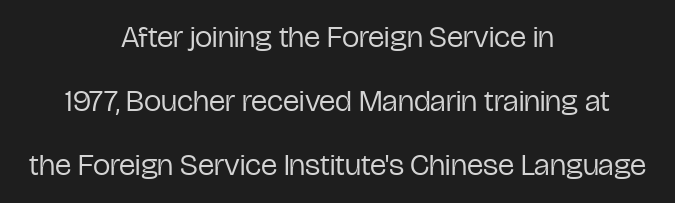
A typesetter would call this zero additional tracking. The designer dialed line spacing up above the default. The gap between lines stays unmarked. Type style note: lacks serifs. These lines are rendered in a variable-pitch font.
